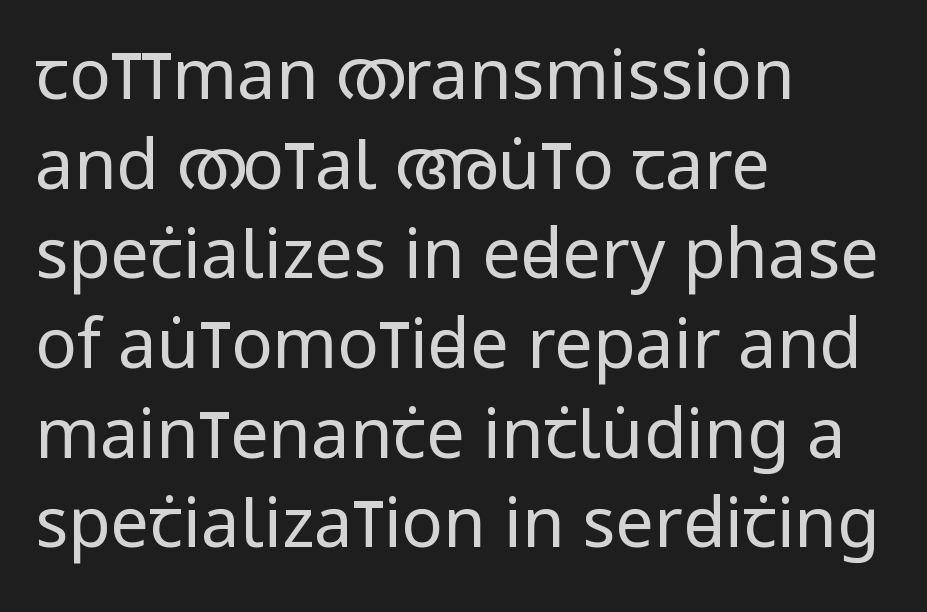
Q: Is the text bold? A: No.
Q: Is the text italic (slanted)? A: No, it is upright.
Q: Is the typeface a serif or a sans-serif typeface? A: Sans-serif.
Q: Is the text underlined? A: No.
Q: How is the paragraph aligned? A: Left-aligned.
Q: Is the spacing between letters normal or unusually wide? A: Normal.
Q: Is the spacing between lines tight, normal or loose? A: Normal.
Q: Width (condensed, normal, or wide)? A: Condensed.
Q: Stroke contrast? A: Low.
Q: x-height? A: Large.
Q: Monospaced? A: No.
